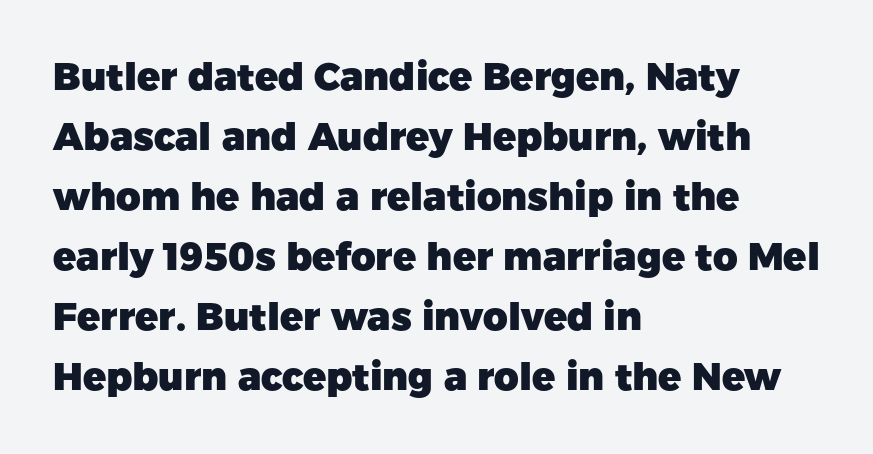
Q: Is the text bold? A: Yes.
Q: Is the text italic (slanted)? A: No, it is upright.
Q: Is the typeface a serif or a sans-serif typeface? A: Sans-serif.
Q: Is the text underlined? A: No.
Q: How is the paragraph aligned? A: Left-aligned.
Q: Is the spacing between letters normal or unusually wide? A: Normal.
Q: Is the spacing between lines tight, normal or loose? A: Normal.
Q: Width (condensed, normal, or wide)? A: Normal.
Q: Stroke contrast? A: Low.
Q: x-height? A: Medium.
Q: Monospaced? A: No.
